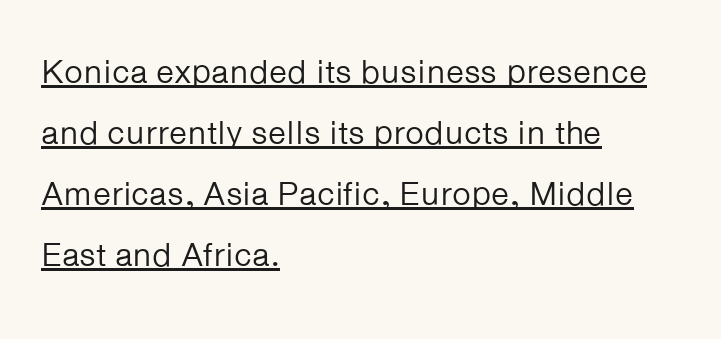
The image shows 33 px regular-weight sans-serif type, upright; set left-aligned, line spacing 1.85x, normal letter spacing, underlined; low stroke contrast and a medium x-height.
